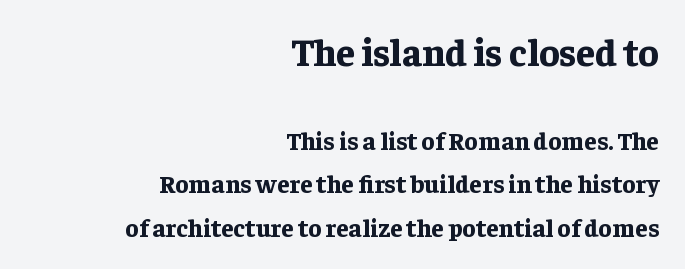
The image shows 38 px bold serif type, upright; set right-aligned, line spacing 1.74x, normal letter spacing, not underlined; the first (top) block is 1.52x larger; low stroke contrast and a medium x-height.
